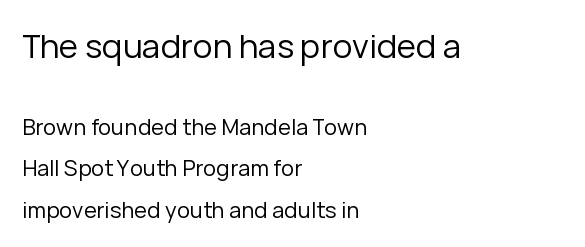
{"serif": "no", "italic": "no", "bold": "no", "weight": "regular", "width": "normal", "stroke_contrast": "low", "x_height": "medium", "monospaced": "no", "underline": "no", "align": "left", "line_spacing_ratio": 1.89, "letter_spacing": "normal", "letter_spacing_em": 0.0, "larger_block": "first", "size_ratio": 1.5, "glyph_px": 33}
